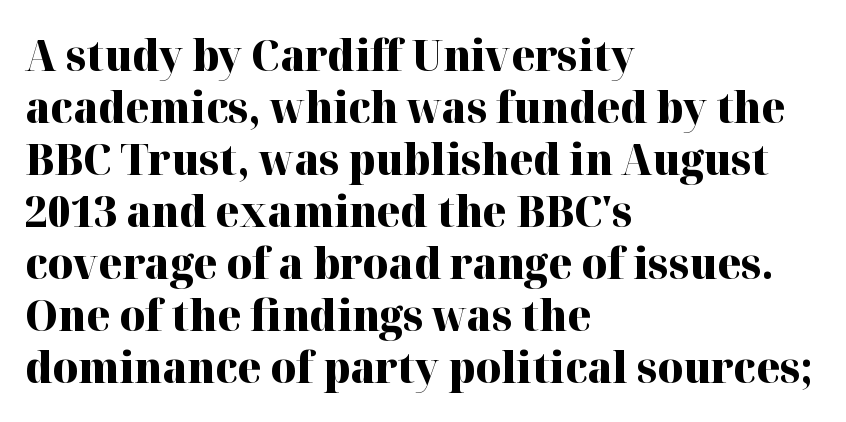
Line starts are locked; line ends wander. Words appear dense and cohesive because spacing is normal. The designer went with a serif here, giving each stem small feet. Ascenders rise straight up at ninety degrees.
